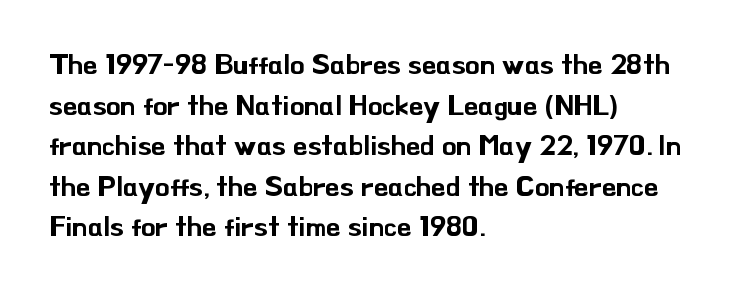
The image shows 29 px sans-serif type, upright; set left-aligned, normal line spacing (1.4x), normal letter spacing, not underlined; low stroke contrast and a small x-height.
